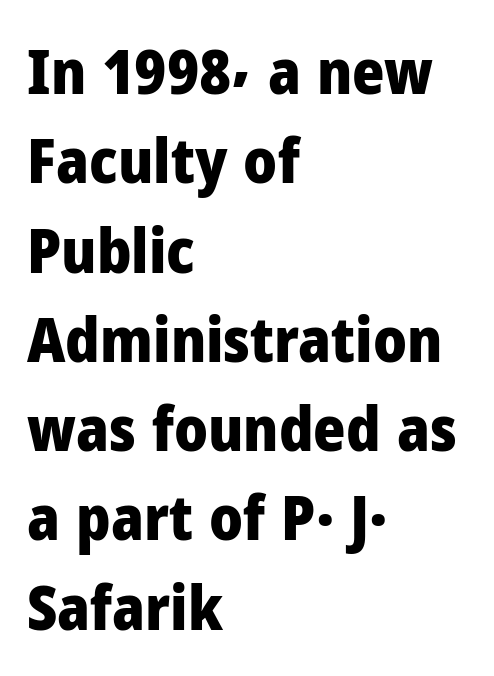
{"serif": "no", "italic": "no", "bold": "yes", "weight": "heavy", "width": "normal", "stroke_contrast": "low", "x_height": "medium", "monospaced": "no", "underline": "no", "align": "left", "line_spacing": "normal", "line_spacing_ratio": 1.44, "letter_spacing": "normal", "letter_spacing_em": 0.0, "glyph_px": 62}
